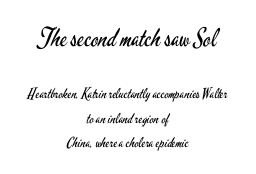
The image shows 25 px text type; set centered, line spacing 1.74x, normal letter spacing, not underlined; the first (top) block is 1.79x larger.
